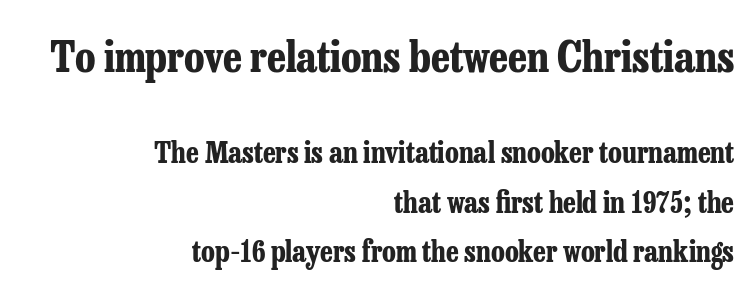
{"serif": "yes", "italic": "no", "bold": "yes", "weight": "bold", "width": "condensed", "stroke_contrast": "low", "x_height": "medium", "monospaced": "no", "underline": "no", "align": "right", "line_spacing_ratio": 1.71, "letter_spacing": "normal", "letter_spacing_em": 0.0, "larger_block": "first", "size_ratio": 1.48, "glyph_px": 43}
